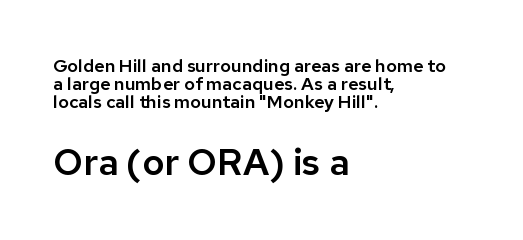
{"serif": "no", "italic": "no", "width": "normal", "stroke_contrast": "low", "x_height": "medium", "monospaced": "no", "underline": "no", "align": "left", "line_spacing": "tight", "line_spacing_ratio": 1.0, "letter_spacing": "normal", "letter_spacing_em": 0.0, "larger_block": "second", "size_ratio": 2.06, "glyph_px": 37}
